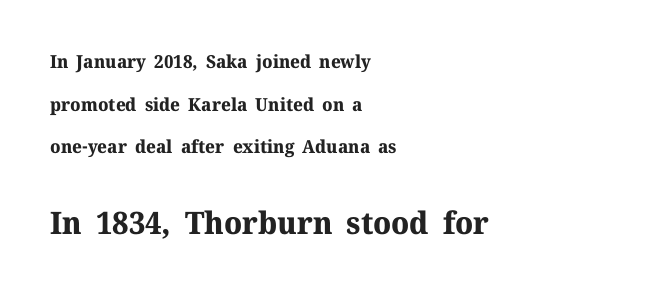
The more generous point size was reserved for the lower chunk. A dark, heavy texture on the line: the type is bold. Quick note: not italic, upright. The space directly below the letters is spotless.
